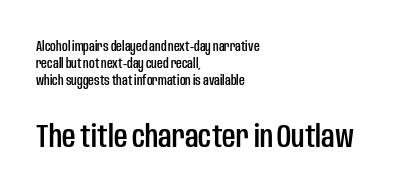
Q: Is the text italic (slanted)? A: No, it is upright.
Q: Is the typeface a serif or a sans-serif typeface? A: Sans-serif.
Q: Is the text underlined? A: No.
Q: How is the paragraph aligned? A: Left-aligned.
Q: Is the spacing between letters normal or unusually wide? A: Normal.
Q: Which block of text is set in a larger size, the first (top) or the second (bottom)? A: The second (bottom) one.
Q: Width (condensed, normal, or wide)? A: Condensed.
Q: Stroke contrast? A: Low.
Q: x-height? A: Large.
Q: Monospaced? A: No.
